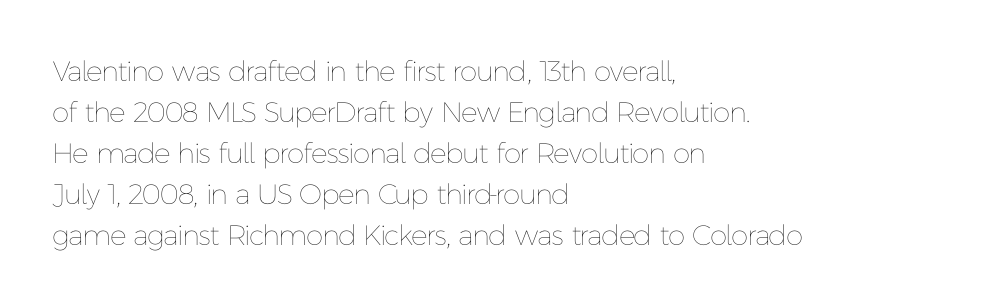
Q: Is the text bold? A: No.
Q: Is the text italic (slanted)? A: No, it is upright.
Q: Is the text underlined? A: No.
Q: How is the paragraph aligned? A: Left-aligned.
Q: Is the spacing between letters normal or unusually wide? A: Normal.
Q: Is the spacing between lines tight, normal or loose? A: Normal.
Q: Width (condensed, normal, or wide)? A: Normal.
Q: Stroke contrast? A: Low.
Q: x-height? A: Medium.
Q: Monospaced? A: No.
